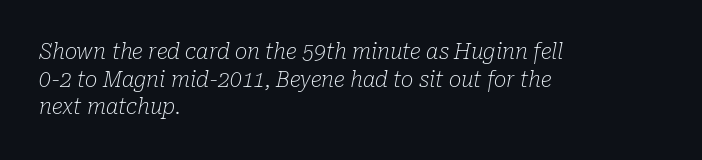
No extra ink here — the face is not bold. Underlining? Definitely not there. Notice how descenders clear the ascenders below comfortably — that's standard leading. Observe the ordinary spacing: letters are neighbours, not strangers.
